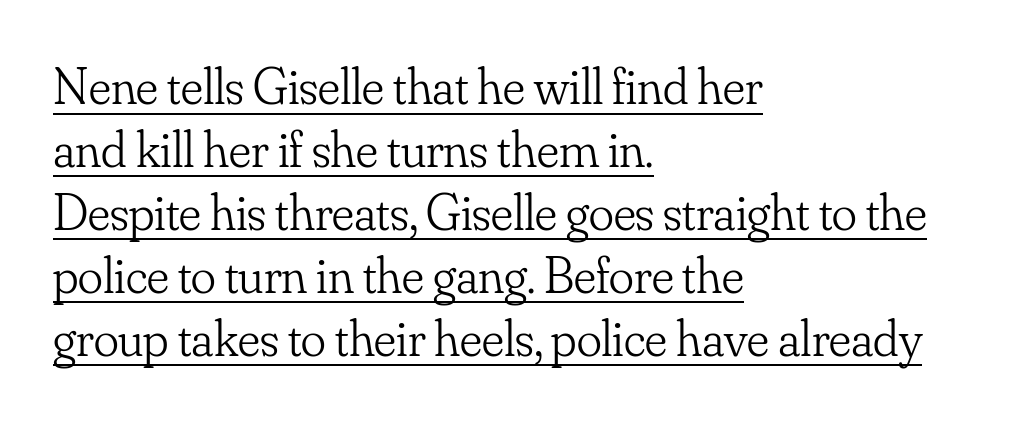
The image shows 52 px light serif type, upright; set left-aligned, line spacing 1.21x, normal letter spacing, underlined; low stroke contrast and a small x-height.
